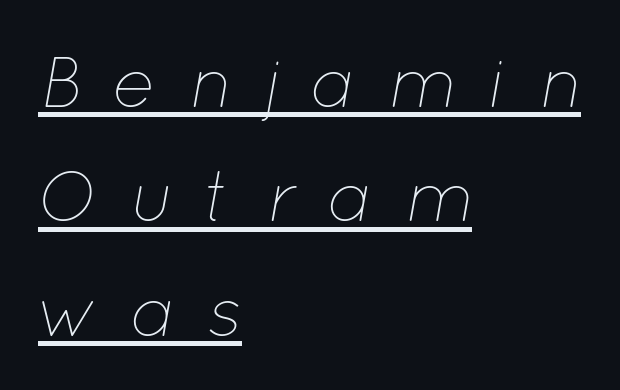
Q: Is the text bold? A: No.
Q: Is the text italic (slanted)? A: Yes, it leans right by about 12 degrees.
Q: Is the text underlined? A: Yes.
Q: How is the paragraph aligned? A: Left-aligned.
Q: Is the spacing between letters normal or unusually wide? A: Unusually wide.
Q: Is the spacing between lines tight, normal or loose? A: Normal.
Q: Width (condensed, normal, or wide)? A: Normal.
Q: Stroke contrast? A: Low.
Q: x-height? A: Medium.
Q: Monospaced? A: No.
